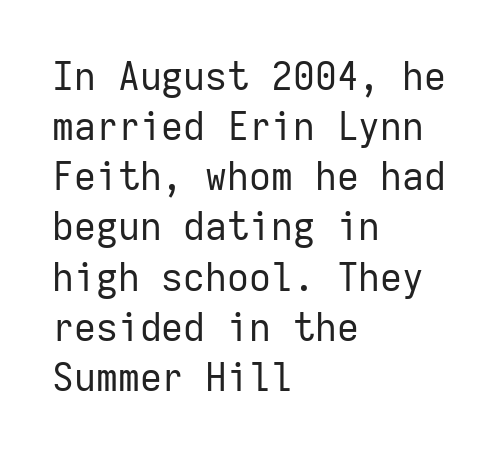
{"serif": "no", "italic": "no", "bold": "no", "weight": "regular", "width": "normal", "stroke_contrast": "low", "x_height": "medium", "monospaced": "yes", "underline": "no", "align": "left", "line_spacing": "normal", "line_spacing_ratio": 1.32, "letter_spacing": "normal", "letter_spacing_em": 0.0, "glyph_px": 38}
